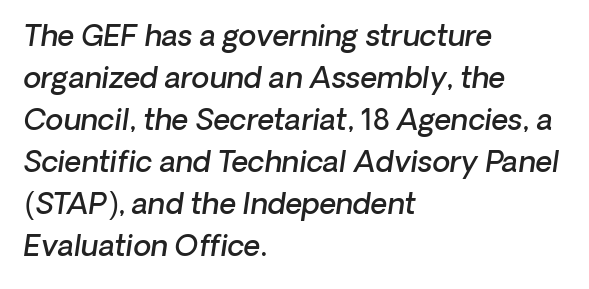
{"serif": "no", "bold": "semi", "weight": "semibold", "width": "normal", "stroke_contrast": "low", "x_height": "medium", "monospaced": "no", "underline": "no", "align": "left", "line_spacing": "normal", "line_spacing_ratio": 1.45, "letter_spacing": "normal", "letter_spacing_em": 0.0, "glyph_px": 29}
